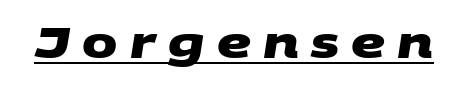
Q: Is the text bold? A: Yes.
Q: Is the typeface a serif or a sans-serif typeface? A: Sans-serif.
Q: Is the text underlined? A: Yes.
Q: Is the spacing between letters normal or unusually wide? A: Unusually wide.
Q: Width (condensed, normal, or wide)? A: Wide.
Q: Stroke contrast? A: Medium.
Q: x-height? A: Large.
Q: Monospaced? A: No.
